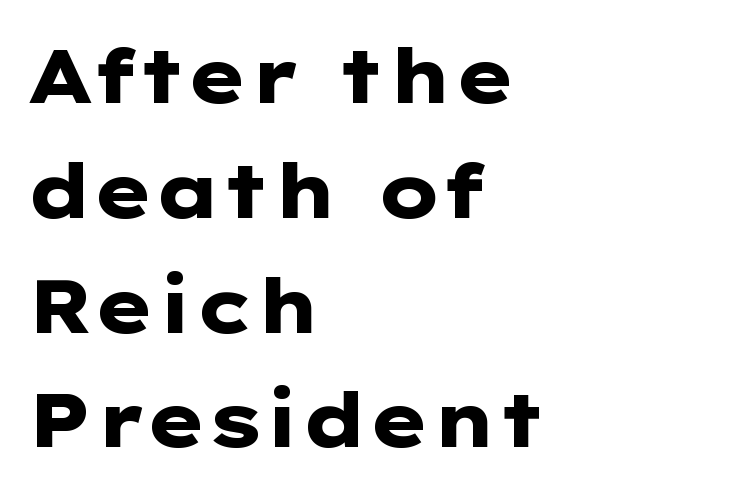
{"serif": "no", "italic": "no", "bold": "yes", "weight": "heavy", "width": "wide", "stroke_contrast": "low", "x_height": "medium", "monospaced": "no", "underline": "no", "align": "left", "line_spacing": "normal", "line_spacing_ratio": 1.51, "letter_spacing": "normal", "letter_spacing_em": 0.0, "glyph_px": 76}
